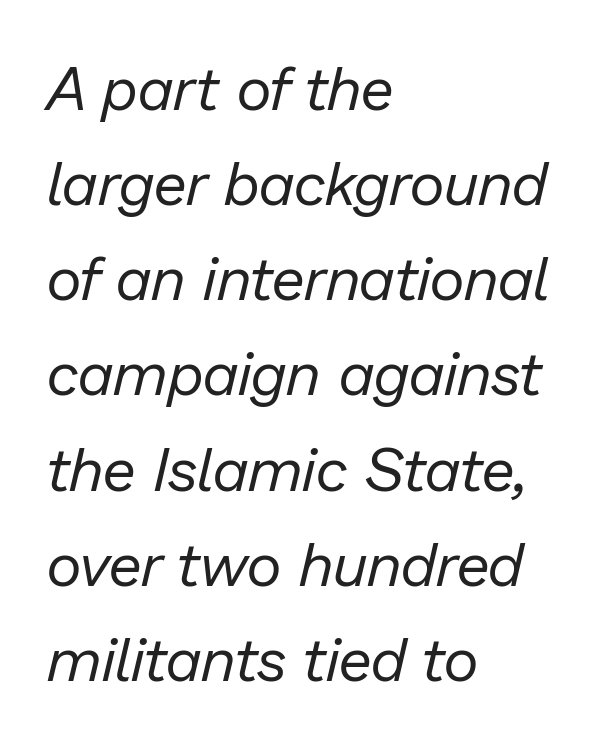
{"italic": "yes", "lean": "right", "slant_degrees": 13, "bold": "no", "weight": "regular", "width": "normal", "stroke_contrast": "low", "x_height": "medium", "monospaced": "no", "underline": "no", "align": "left", "line_spacing": "normal", "line_spacing_ratio": 1.56, "letter_spacing": "normal", "letter_spacing_em": 0.0, "glyph_px": 61}
